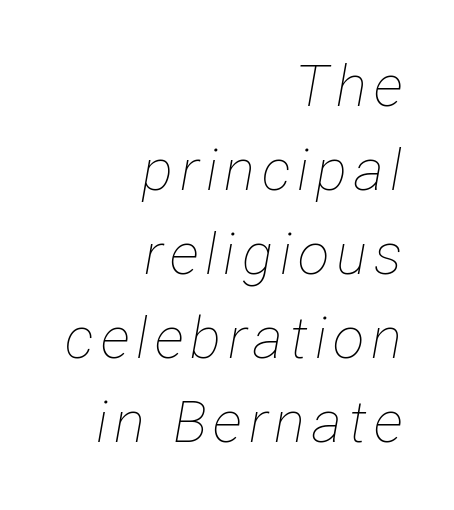
The image shows 58 px thin, condensed type, italic (leaning right); set right-aligned, normal line spacing (1.45x), not underlined; low stroke contrast and a medium x-height.
